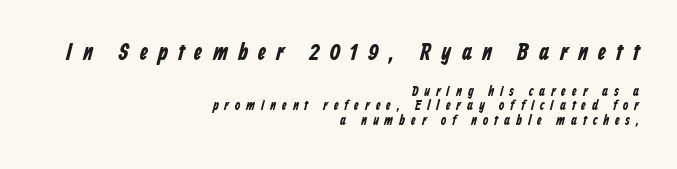
{"bold": "yes", "underline": "no", "align": "right", "line_spacing": "tight", "line_spacing_ratio": 1.06, "letter_spacing": "wide", "letter_spacing_em": 0.43, "larger_block": "first", "size_ratio": 1.71, "glyph_px": 24}
